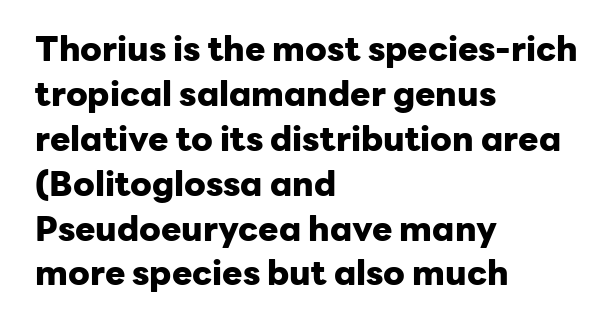
The image shows 34 px heavy sans-serif type, upright; set left-aligned, normal line spacing (1.32x), normal letter spacing, not underlined; low stroke contrast and a medium x-height.
